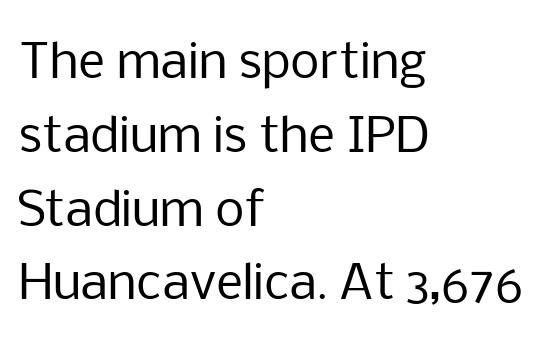
{"serif": "no", "italic": "no", "bold": "no", "weight": "regular", "width": "normal", "stroke_contrast": "low", "x_height": "medium", "monospaced": "no", "underline": "no", "align": "left", "line_spacing": "normal", "line_spacing_ratio": 1.57, "letter_spacing": "normal", "letter_spacing_em": 0.0, "glyph_px": 47}
